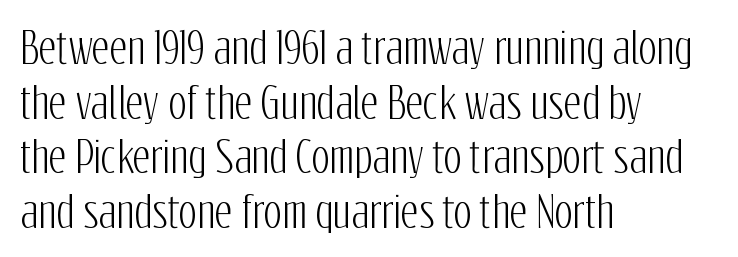
The image shows 43 px condensed sans-serif type, upright; set left-aligned, normal line spacing (1.27x), normal letter spacing, not underlined; low stroke contrast and a medium x-height.
